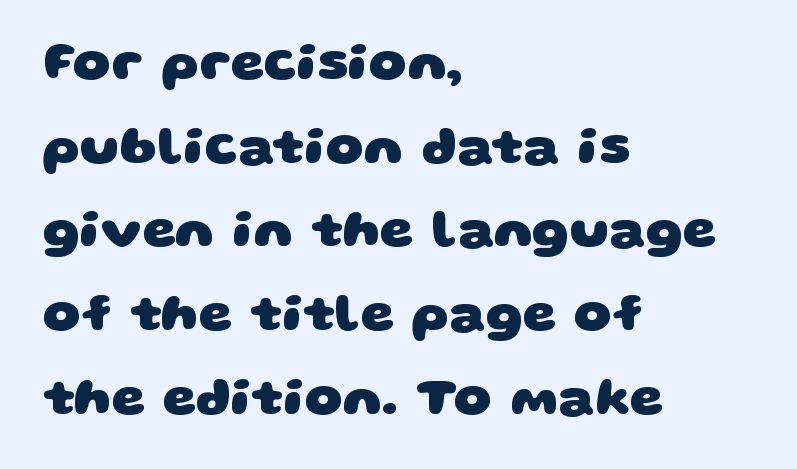
{"serif": "no", "bold": "yes", "weight": "heavy", "width": "wide", "stroke_contrast": "low", "x_height": "large", "monospaced": "no", "underline": "no", "align": "left", "line_spacing": "normal", "line_spacing_ratio": 1.58, "letter_spacing": "normal", "letter_spacing_em": 0.0, "glyph_px": 53}
